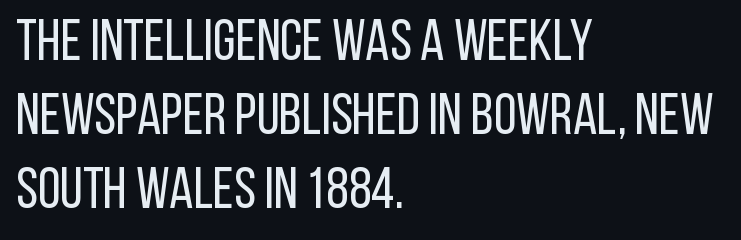
No extra ink here — the face is not bold. Baseline-to-baseline distance is the conventional proportion of letter height. If you drew a ruler down the left edge, every line would touch it. Nobody touched the tracking dial on this one.
